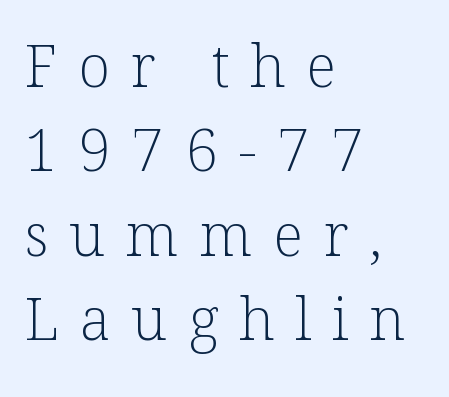
Characters remain perfectly vertical along every line. Compared with a centered layout, this one pins lines to the left instead. No chunkiness to these letters — they're not bold. These lines are composed in type with serifs. A typesetter would call this leading conventional body-copy spacing.
